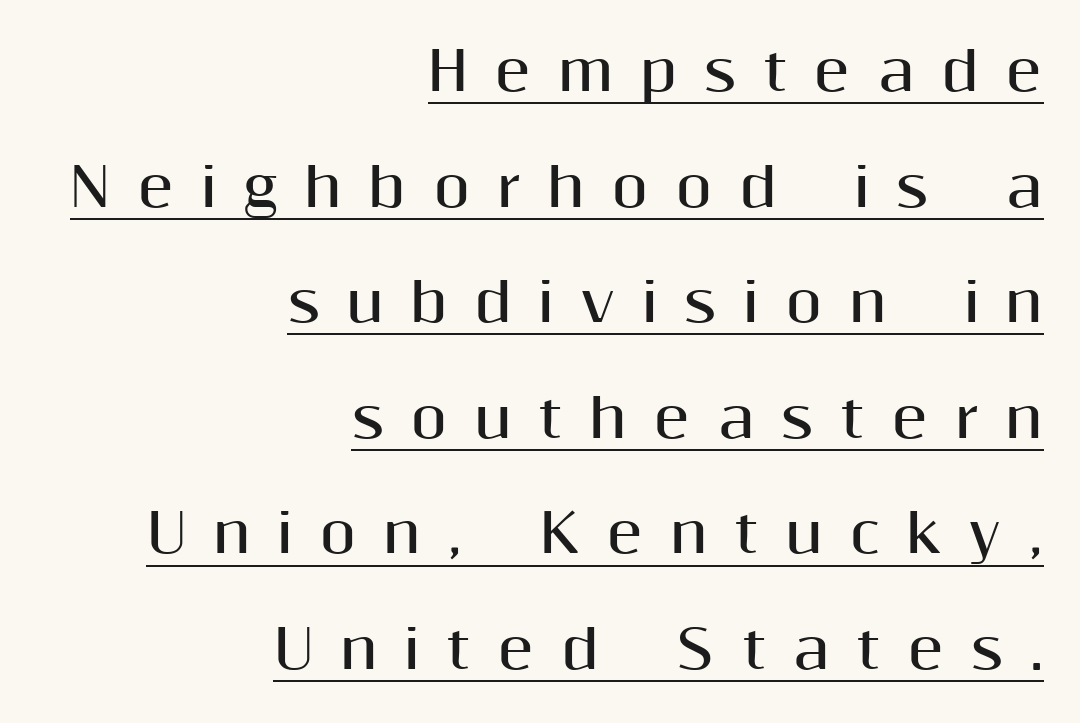
{"serif": "no", "italic": "no", "bold": "yes", "weight": "bold", "width": "normal", "stroke_contrast": "medium", "x_height": "medium", "monospaced": "no", "underline": "yes", "align": "right", "line_spacing": "loose", "line_spacing_ratio": 2.18, "letter_spacing": "wide", "letter_spacing_em": 0.5, "glyph_px": 53}
